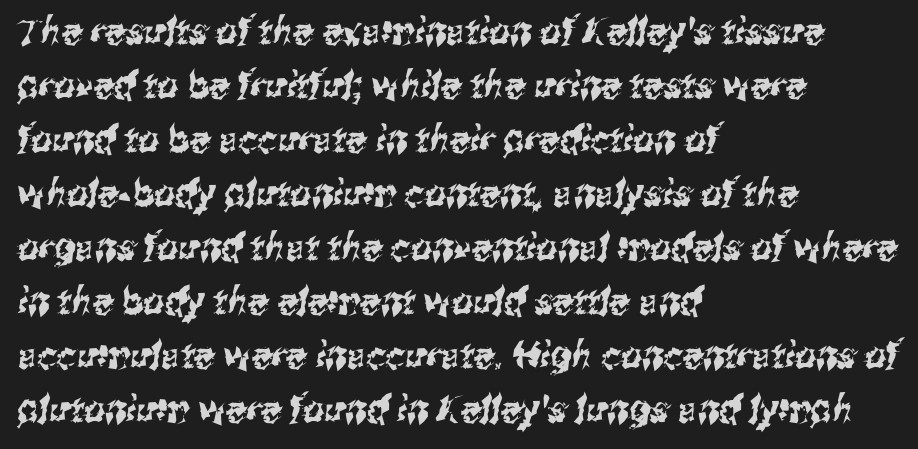
Q: Is the typeface a serif or a sans-serif typeface? A: Sans-serif.
Q: Is the text underlined? A: No.
Q: How is the paragraph aligned? A: Left-aligned.
Q: Is the spacing between letters normal or unusually wide? A: Normal.
Q: Is the spacing between lines tight, normal or loose? A: Normal.
Q: Width (condensed, normal, or wide)? A: Condensed.
Q: Stroke contrast? A: Medium.
Q: x-height? A: Medium.
Q: Monospaced? A: No.
